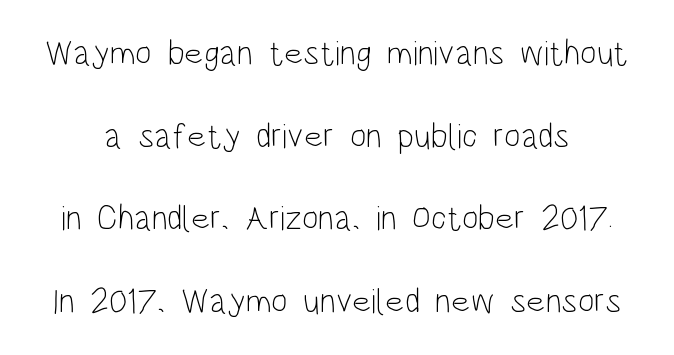
The image shows 35 px light, condensed sans-serif type, upright; set loose line spacing (2.36x), normal letter spacing, not underlined; low stroke contrast and a large x-height.
